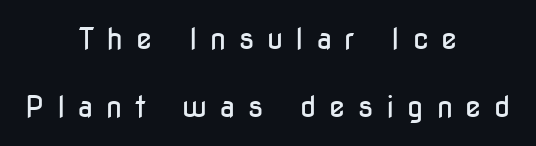
The setting favours the middle, as headings and verse often do. Airy leading. Style check: upright. These lines are rendered in a variable-pitch font. Typographically, this falls in the sans-serif category. The typesetting does not lean heavy: it is not bold.
